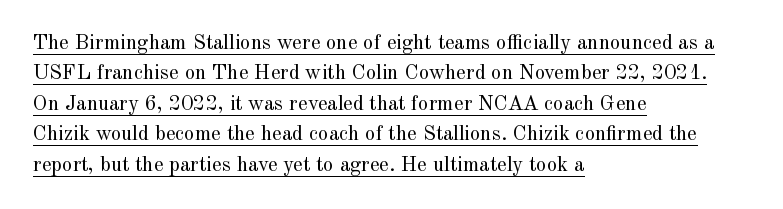
Q: Is the text bold? A: No.
Q: Is the text italic (slanted)? A: No, it is upright.
Q: Is the text underlined? A: Yes.
Q: How is the paragraph aligned? A: Left-aligned.
Q: Is the spacing between letters normal or unusually wide? A: Normal.
Q: Is the spacing between lines tight, normal or loose? A: Normal.
